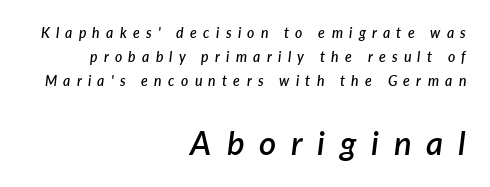
The image shows 33 px semibold type, italic (leaning right); set right-aligned, normal line spacing (1.7x), unusually wide letter spacing (+0.45 em), not underlined; the second (bottom) block is 2.36x larger; low stroke contrast and a medium x-height.
